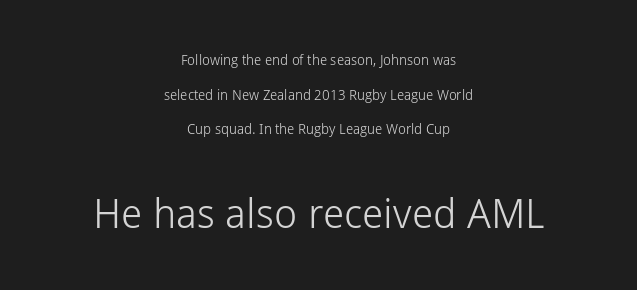
{"serif": "no", "italic": "no", "bold": "no", "weight": "light", "width": "normal", "stroke_contrast": "low", "x_height": "medium", "monospaced": "no", "underline": "no", "align": "center", "line_spacing": "loose", "line_spacing_ratio": 2.48, "letter_spacing": "normal", "letter_spacing_em": 0.0, "larger_block": "second", "size_ratio": 2.93, "glyph_px": 41}
